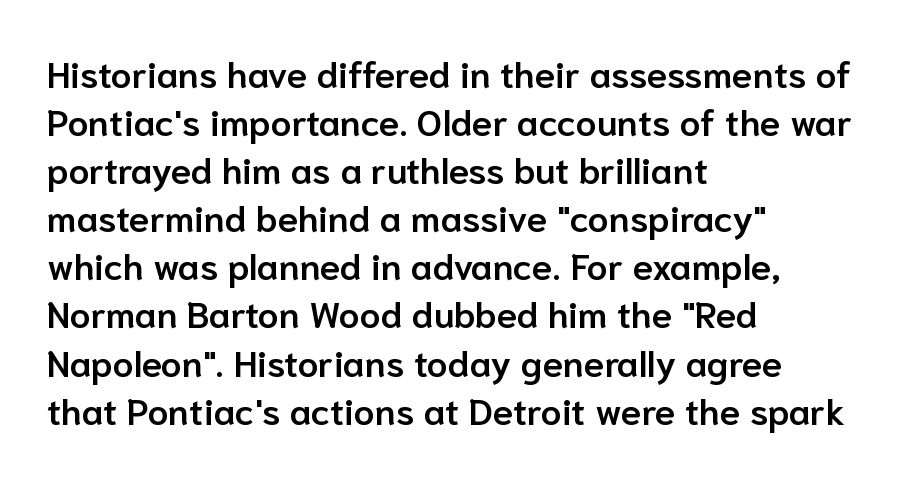
Q: Is the text bold? A: Semi-bold.
Q: Is the text italic (slanted)? A: No, it is upright.
Q: Is the typeface a serif or a sans-serif typeface? A: Sans-serif.
Q: Is the text underlined? A: No.
Q: How is the paragraph aligned? A: Left-aligned.
Q: Is the spacing between letters normal or unusually wide? A: Normal.
Q: Is the spacing between lines tight, normal or loose? A: Normal.
Q: Width (condensed, normal, or wide)? A: Normal.
Q: Stroke contrast? A: Low.
Q: x-height? A: Medium.
Q: Monospaced? A: No.
